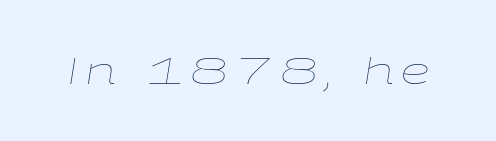
Q: Is the text bold? A: No.
Q: Is the text italic (slanted)? A: Yes, it leans right by about 9 degrees.
Q: Is the text underlined? A: No.
Q: Width (condensed, normal, or wide)? A: Wide.
Q: Stroke contrast? A: Low.
Q: x-height? A: Medium.
Q: Monospaced? A: No.
